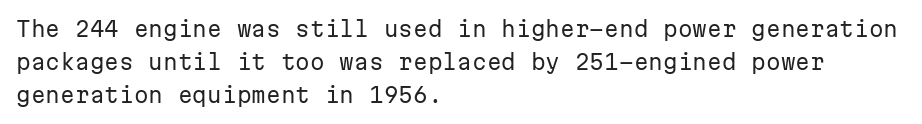
No italicization has been applied; the sample stays upright. This rendering features lettering with no underline. Summary of weight: not heavy and not bold. The typesetter chose a ragged-right arrangement here. The vertical gap from one line to the next is medium.
